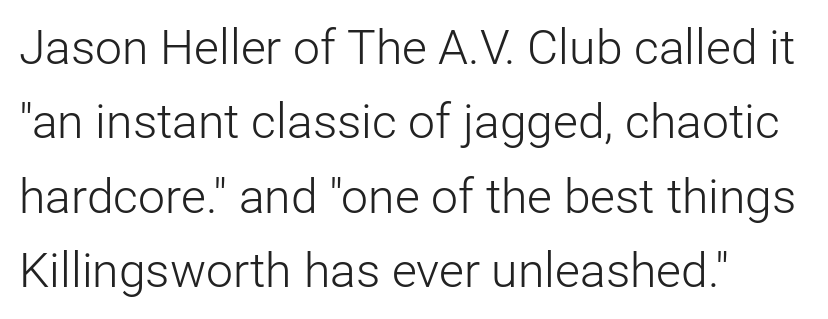
{"serif": "no", "italic": "no", "bold": "no", "weight": "light", "width": "normal", "stroke_contrast": "low", "x_height": "medium", "monospaced": "no", "underline": "no", "align": "left", "line_spacing": "normal", "line_spacing_ratio": 1.55, "letter_spacing": "normal", "letter_spacing_em": 0.0, "glyph_px": 48}
